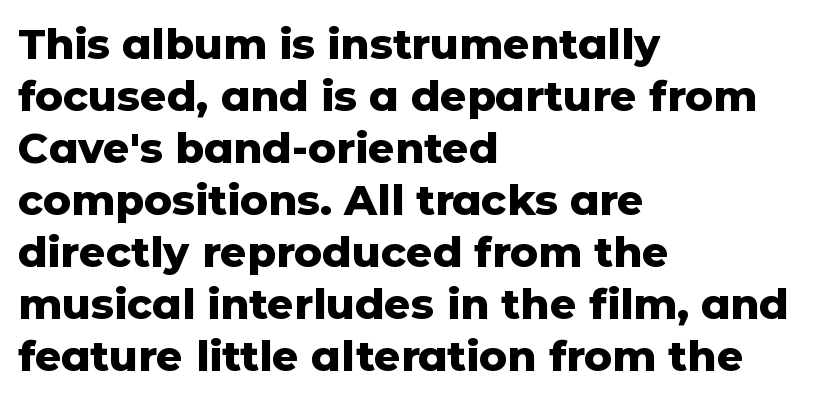
Each letter keeps its own natural width here, so spacing adapts to shape. The space directly below the letters is spotless. Nope, not italic — everything's standing straight. This is sans-serif lettering, the kind often seen on screens and signage. Is the type bold? Yes — the strokes are clearly thick and heavy.
